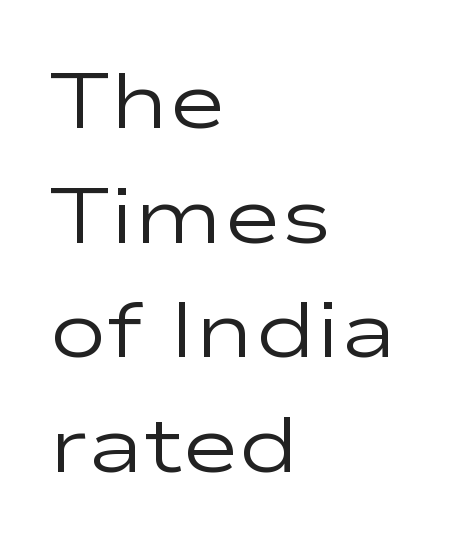
Visually the block forms a straight wall on the left and a jagged coastline on the right. The passage shown is not bold in any degree. Descenders are the only things crossing below the line. The letters sit at their default tracking, neither squeezed nor spread. Looks like regular typesetting: each glyph gets only the width it needs.
